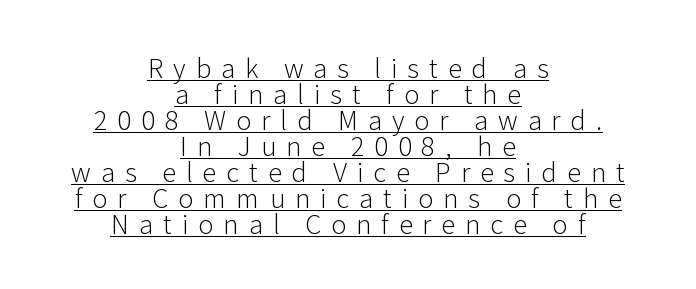
The lettering stays uniformly vertical, giving the passage a roman look. Unbolded letterforms with no extra heft. Baseline-to-baseline distance is barely more than the letter height. Does extra space separate the letters? Yes, quite a lot of it.
